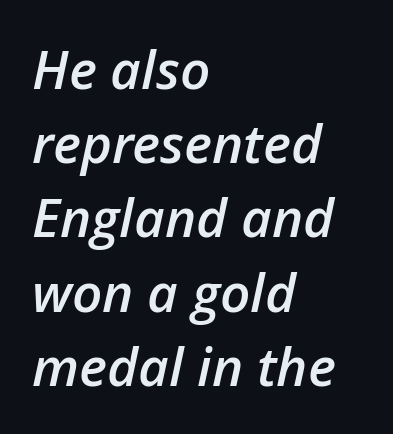
Clear beneath every line of the passage. Italic? Definitely — the glyphs are oblique. Students, note that the glyphs here touch the page at normal intervals. Teacher's note: observe the even left margin — that is flush-left alignment.
